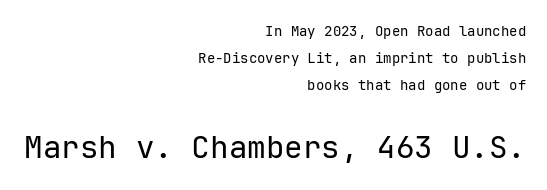
The image shows 31 px regular-weight sans-serif type, upright, monospaced; set right-aligned, loose line spacing (1.92x), normal letter spacing, not underlined; the second (bottom) block is 2.21x larger; low stroke contrast and a medium x-height.
